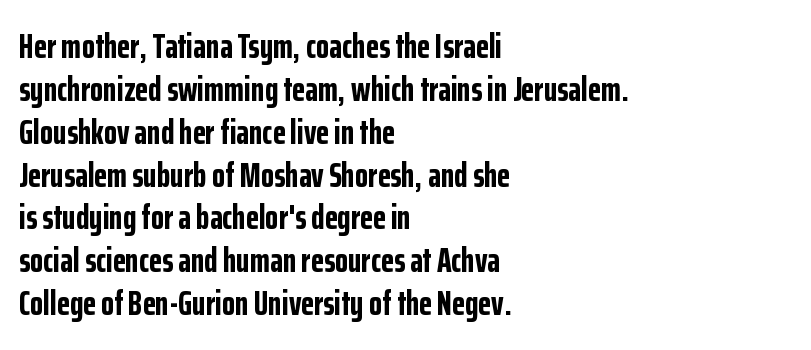
Each glyph is drawn with heavy, bold strokes. Do the letters lean? They stand straight. Here the glyphs are tracked normally, forming tight word shapes. The passage shown is typed in a proportional face where columns would drift. In CSS terms this would be text-align: left.
